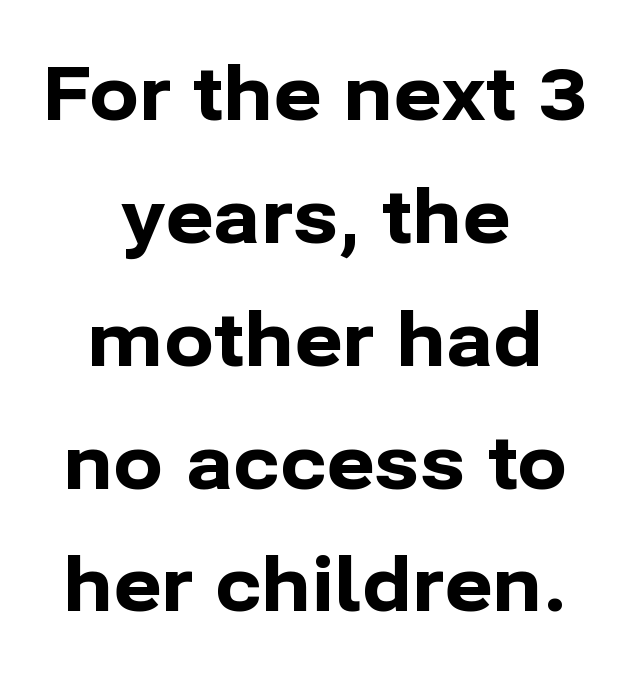
{"serif": "no", "italic": "no", "bold": "yes", "weight": "bold", "width": "normal", "stroke_contrast": "low", "x_height": "medium", "monospaced": "no", "underline": "no", "align": "center", "line_spacing": "normal", "line_spacing_ratio": 1.66, "letter_spacing": "normal", "letter_spacing_em": 0.0, "glyph_px": 74}
